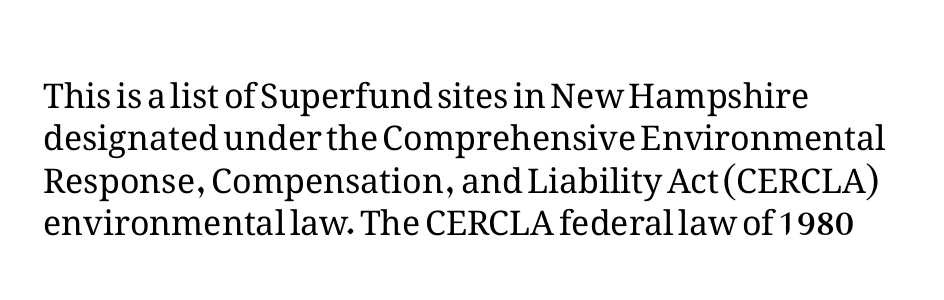
Students, note that the glyphs here touch the page at normal intervals. This sample has the flowing, uneven cadence of proportional lettering. The block of text has a typical density, with ordinary space between rows. Ascenders rise straight up at ninety degrees.
